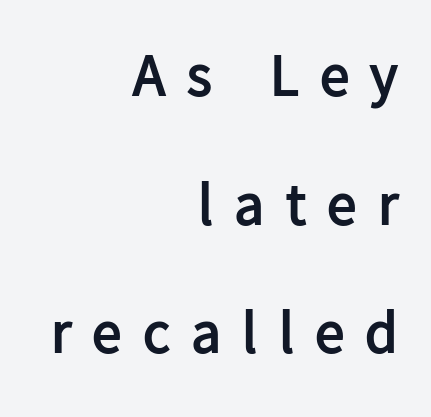
Q: Is the text bold? A: Yes.
Q: Is the text italic (slanted)? A: No, it is upright.
Q: Is the typeface a serif or a sans-serif typeface? A: Sans-serif.
Q: Is the text underlined? A: No.
Q: How is the paragraph aligned? A: Right-aligned.
Q: Is the spacing between letters normal or unusually wide? A: Unusually wide.
Q: Is the spacing between lines tight, normal or loose? A: Loose.
Q: Width (condensed, normal, or wide)? A: Normal.
Q: Stroke contrast? A: Low.
Q: x-height? A: Medium.
Q: Monospaced? A: No.
